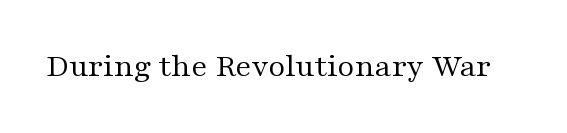
Letters have the restrained weight of plain body copy at most. The typeface chosen for these lines features serifs. The gaps between neighbouring characters are ordinary and unremarkable. The typography opts for an upright posture over an oblique one. The letters advance in unequal steps, a hallmark of proportional type.
